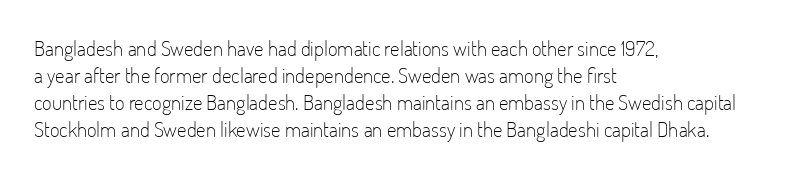
Q: Is the text bold? A: No.
Q: Is the text italic (slanted)? A: No, it is upright.
Q: Is the text underlined? A: No.
Q: How is the paragraph aligned? A: Left-aligned.
Q: Is the spacing between letters normal or unusually wide? A: Normal.
Q: Is the spacing between lines tight, normal or loose? A: Normal.
